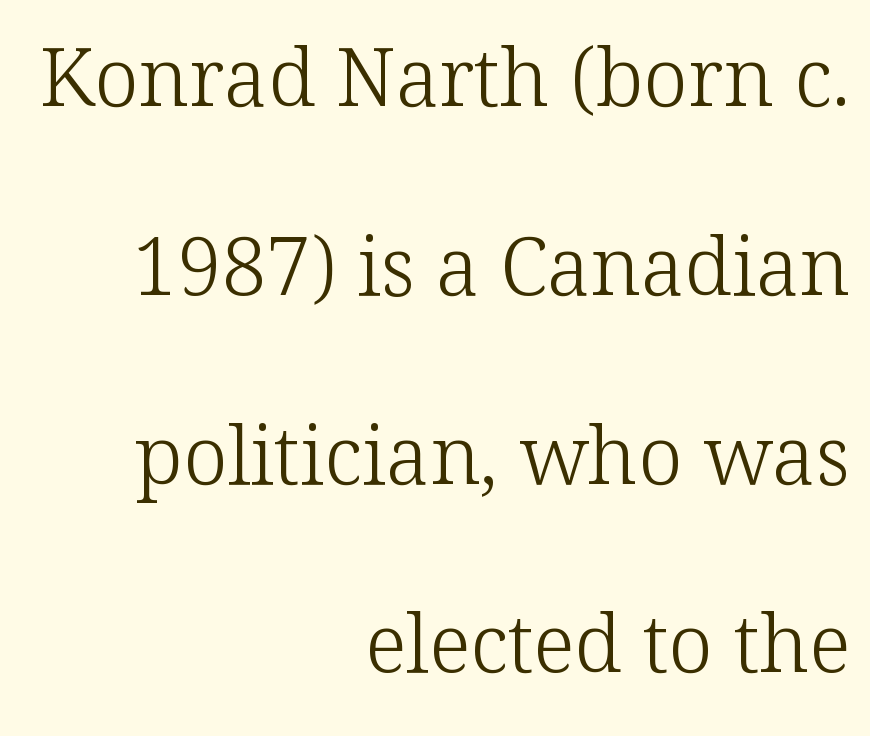
The image shows 80 px light serif type, upright; set right-aligned, loose line spacing (2.36x), normal letter spacing, not underlined; low stroke contrast and a medium x-height.
